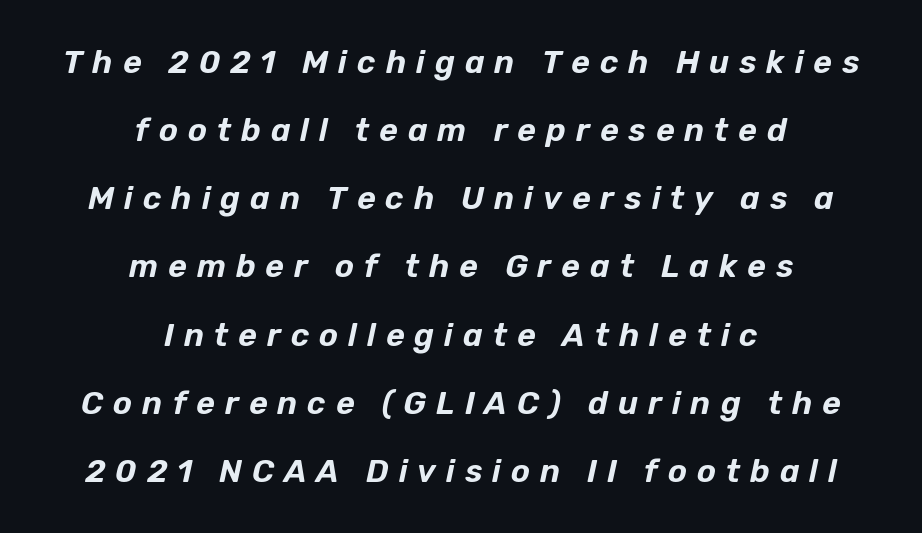
The image shows 32 px text type, italic (leaning right); set centered, loose line spacing (2.13x), unusually wide letter spacing (+0.31 em), not underlined; low stroke contrast and a medium x-height.
